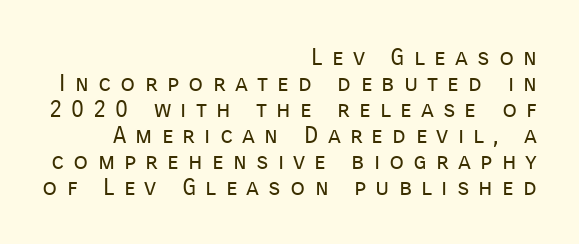
{"italic": "no", "bold": "no", "underline": "no", "align": "right", "line_spacing": "tight", "line_spacing_ratio": 1.08, "letter_spacing": "wide", "letter_spacing_em": 0.38, "glyph_px": 24}
